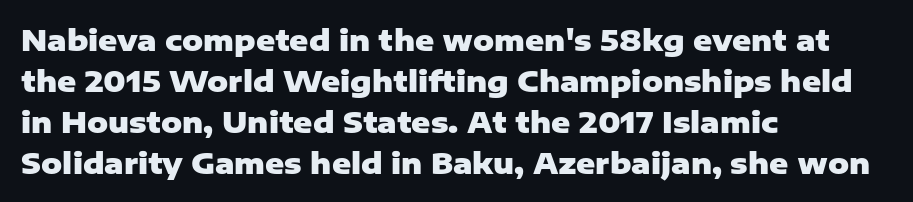
Each letter keeps its own natural width here, so spacing adapts to shape. Bare-footed words on every line. The rendering keeps characters at their native spacing. Is the block centered? No — it sits flush against the left margin.
